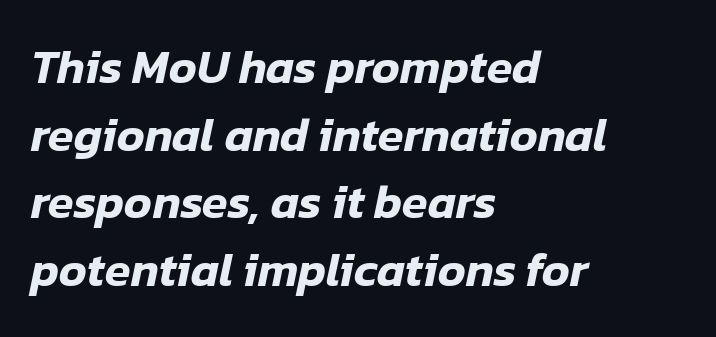
{"italic": "yes", "lean": "right", "slant_degrees": 12, "width": "normal", "stroke_contrast": "low", "x_height": "medium", "monospaced": "no", "underline": "no", "align": "left", "line_spacing": "normal", "line_spacing_ratio": 1.44, "letter_spacing": "normal", "letter_spacing_em": 0.0, "glyph_px": 47}
